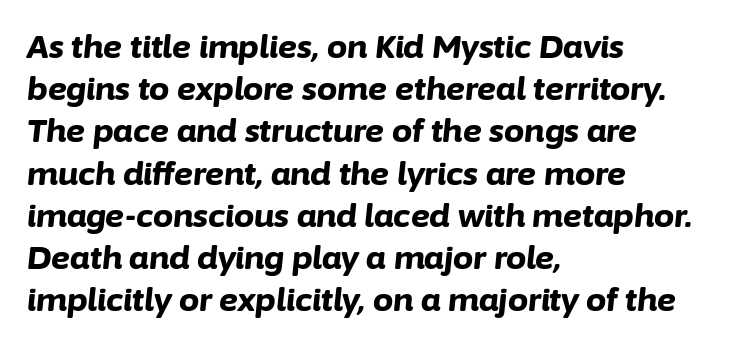
The image shows 32 px bold type, italic (leaning right); set left-aligned, normal line spacing (1.32x), normal letter spacing, not underlined; low stroke contrast and a medium x-height.
